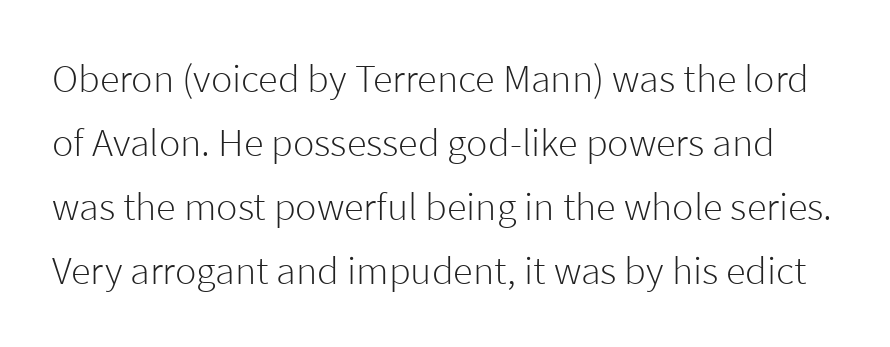
You could not count columns in this text — the font is proportionally spaced. The lettering holds an erect, upright posture throughout. Leading: standard. Is this a heavy cut? Hardly; it is regular or lighter.
